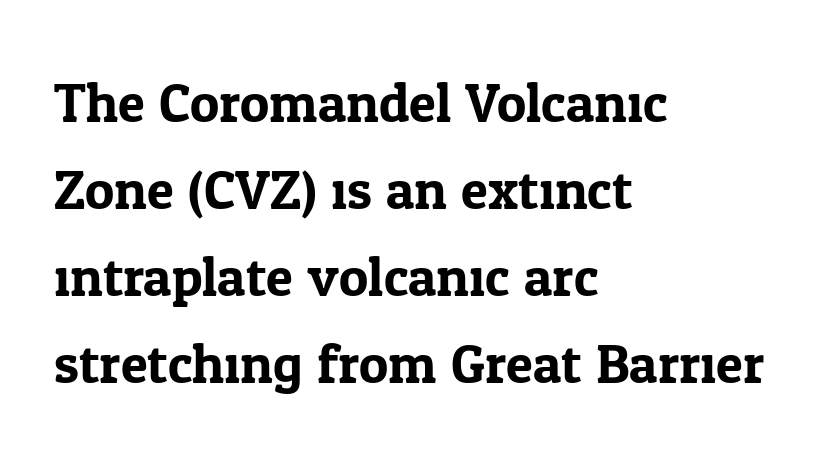
A clean baseline with only descenders dipping below it. No italicization has been applied; the sample stays upright. A typesetter would label this face a serif. Leading matches the norm, producing a regular column. All the whitespace from short lines collects on the right. The horizontal fit of the characters is conventional and even.
